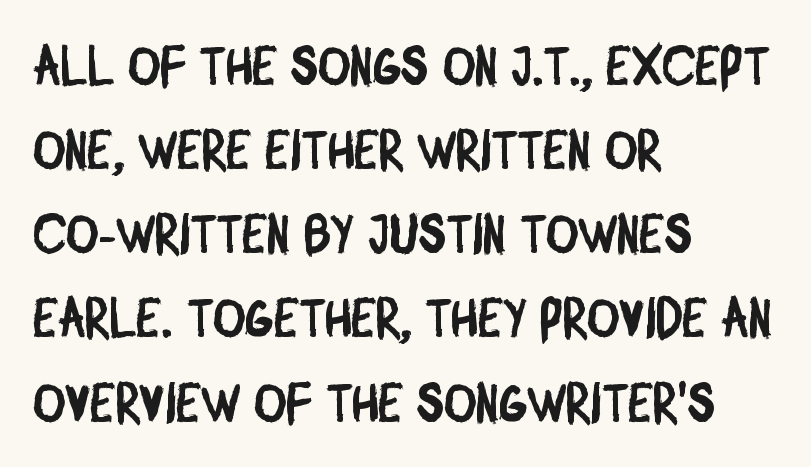
{"serif": "no", "width": "condensed", "stroke_contrast": "low", "x_height": "large", "monospaced": "no", "underline": "no", "align": "left", "line_spacing": "normal", "line_spacing_ratio": 1.53, "letter_spacing": "normal", "letter_spacing_em": 0.0, "glyph_px": 55}
